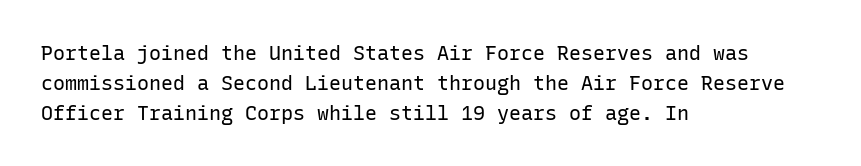
{"italic": "no", "bold": "no", "underline": "no", "align": "left", "line_spacing": "normal", "line_spacing_ratio": 1.49, "letter_spacing": "normal", "letter_spacing_em": 0.0, "glyph_px": 20}
